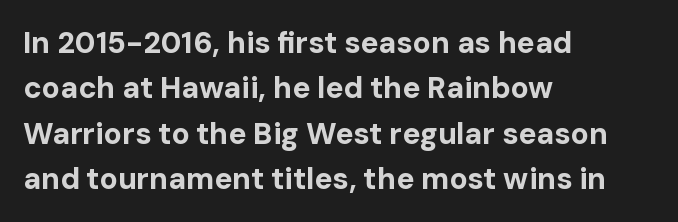
The image shows 30 px bold sans-serif type, upright; set left-aligned, normal line spacing (1.51x), normal letter spacing, not underlined; low stroke contrast and a medium x-height.
